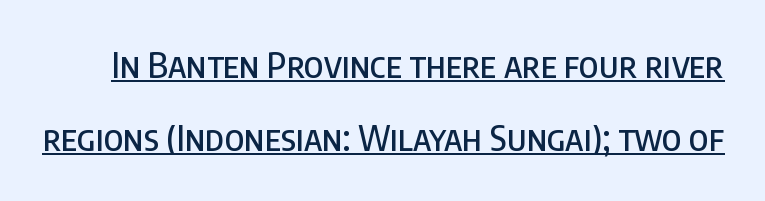
{"serif": "no", "italic": "no", "width": "condensed", "stroke_contrast": "low", "x_height": "large", "monospaced": "no", "underline": "yes", "line_spacing": "loose", "line_spacing_ratio": 2.1, "letter_spacing": "normal", "letter_spacing_em": 0.0, "glyph_px": 35}
